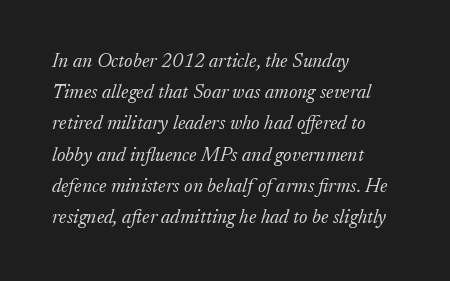
One glance says typical: line gaps are just what's usual. Left-aligned paragraph, ragged on the right. These lines were composed using italics. No letter is thick-stroked: the sample isn't bold. Type without underlining. Nobody touched the tracking dial on this one.
